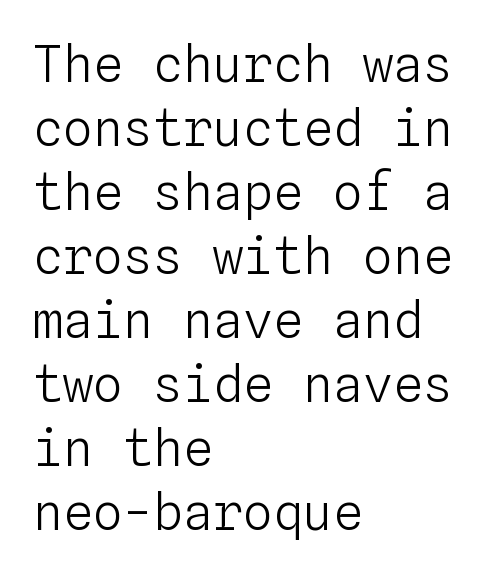
The image shows 50 px light type, upright, monospaced; set left-aligned, normal line spacing (1.28x), normal letter spacing, not underlined; low stroke contrast and a medium x-height.
